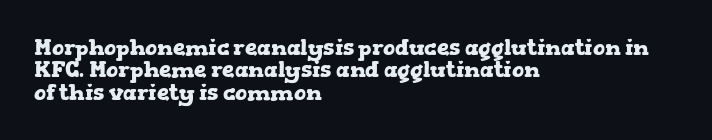
Q: Is the text bold? A: Yes.
Q: Is the text italic (slanted)? A: No, it is upright.
Q: Is the text underlined? A: No.
Q: How is the paragraph aligned? A: Left-aligned.
Q: Is the spacing between letters normal or unusually wide? A: Normal.
Q: Is the spacing between lines tight, normal or loose? A: Tight.
